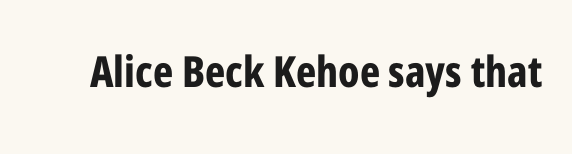
{"serif": "no", "italic": "no", "bold": "yes", "weight": "bold", "width": "condensed", "stroke_contrast": "low", "x_height": "medium", "monospaced": "no", "underline": "no", "letter_spacing": "normal", "letter_spacing_em": 0.0, "glyph_px": 43}
